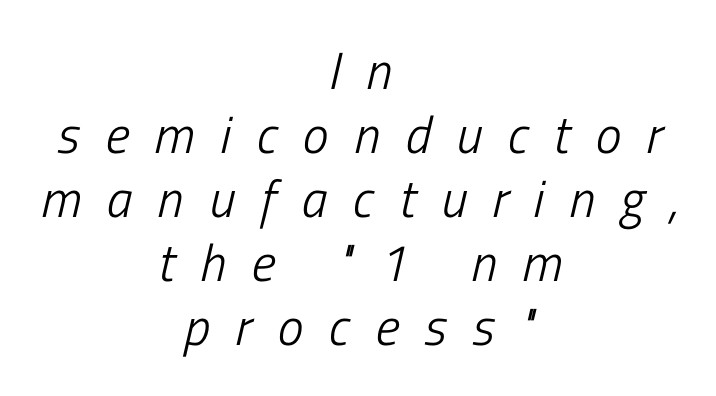
Lines of text with bare space underneath. Emphasis-style slanted type is in use. The compositor balanced each line on the midline. Varying glyph widths throughout — classic text-font behaviour.
